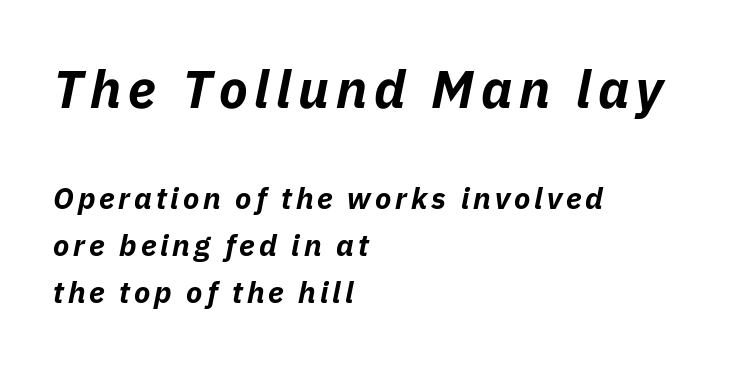
{"italic": "yes", "lean": "right", "slant_degrees": 11, "bold": "yes", "weight": "bold", "width": "normal", "stroke_contrast": "low", "x_height": "medium", "monospaced": "no", "underline": "no", "align": "left", "line_spacing": "normal", "line_spacing_ratio": 1.56, "larger_block": "first", "size_ratio": 1.77, "glyph_px": 53}
